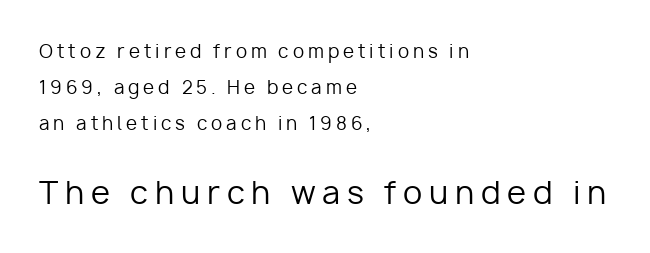
The image shows 31 px regular-weight sans-serif type, upright; set left-aligned, loose line spacing (2.01x), unusually wide letter spacing (+0.22 em), not underlined; the second (bottom) block is 1.72x larger; low stroke contrast and a medium x-height.
